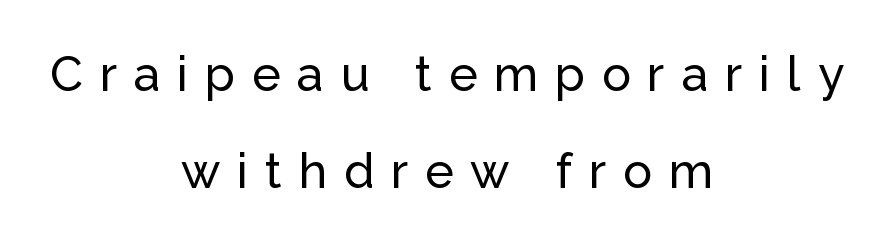
The image shows 48 px sans-serif type, upright; set centered, loose line spacing (2.02x), unusually wide letter spacing (+0.35 em), not underlined; low stroke contrast and a medium x-height.
